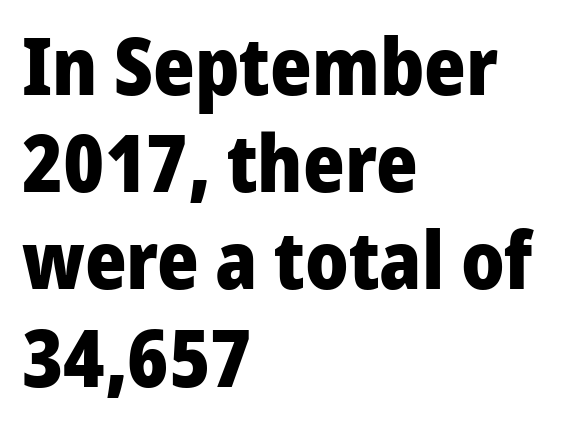
No extra tracking has been applied to these lines. Font category for this specimen: sans-serif. Characters remain perfectly vertical along every line. Note the varied advance widths — an 'i' is clearly narrower than an 'm'. A dark, heavy texture on the line: the type is bold. The strip under each line holds only bare page.
